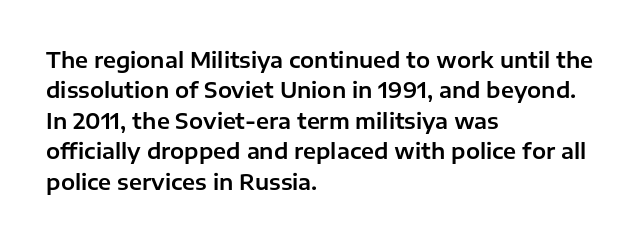
A bare baseline throughout the passage. This rendering uses left alignment, leaving the right contour irregular. Vertical strokes here are truly vertical. Glyph-to-glyph distance matches everyday printed text. If you measured baseline to baseline, you'd find a middling distance.
